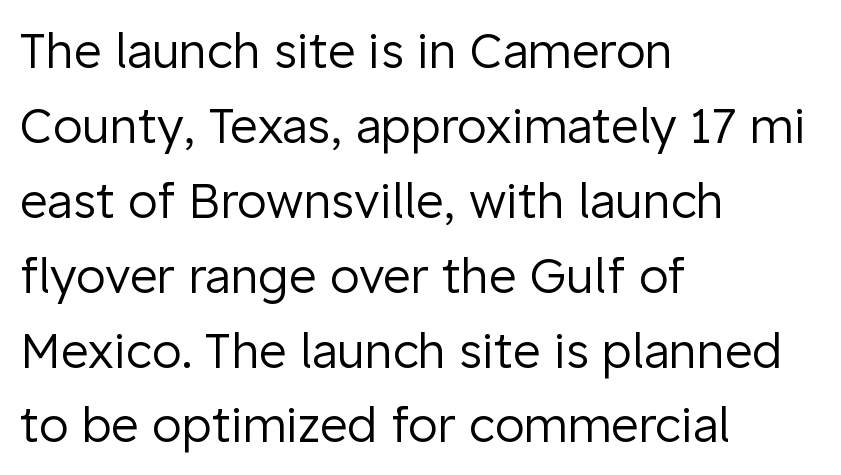
Q: Is the text bold? A: No.
Q: Is the text italic (slanted)? A: No, it is upright.
Q: Is the typeface a serif or a sans-serif typeface? A: Sans-serif.
Q: Is the text underlined? A: No.
Q: How is the paragraph aligned? A: Left-aligned.
Q: Is the spacing between letters normal or unusually wide? A: Normal.
Q: Is the spacing between lines tight, normal or loose? A: Normal.
Q: Width (condensed, normal, or wide)? A: Normal.
Q: Stroke contrast? A: Low.
Q: x-height? A: Medium.
Q: Monospaced? A: No.
